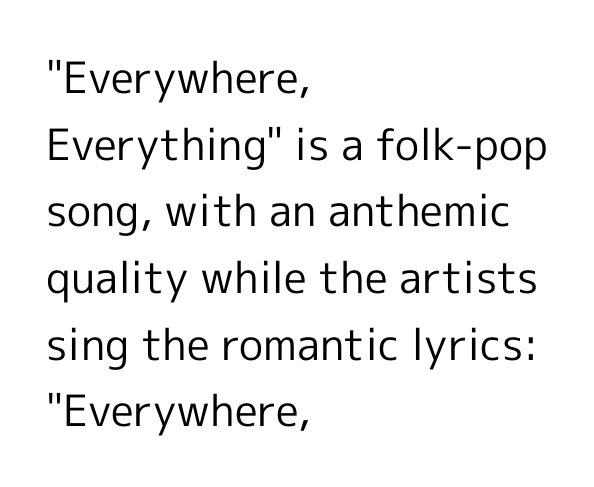
Summary of vertical rhythm: regular, with standard interline spacing. The letters carry no serifs — their stems end cleanly without finishing strokes. This sample has the flowing, uneven cadence of proportional lettering. It's the straight-up-and-down kind of type.
